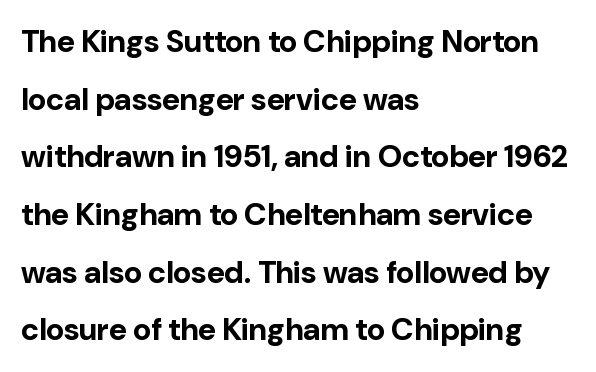
The image shows 31 px bold sans-serif type, upright; set left-aligned, line spacing 1.86x, normal letter spacing, not underlined; low stroke contrast and a medium x-height.
